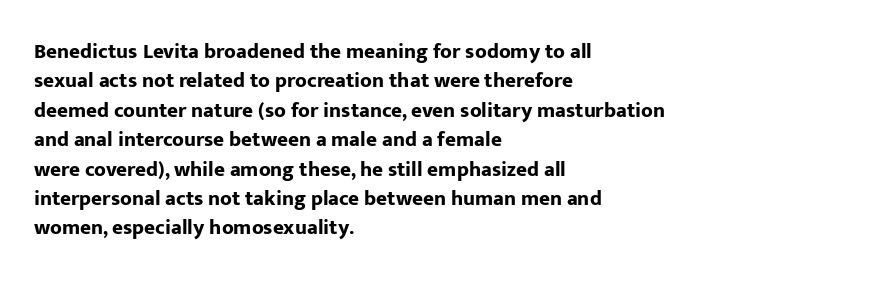
The image shows 21 px bold type, upright; set left-aligned, normal line spacing (1.4x), normal letter spacing, not underlined.
